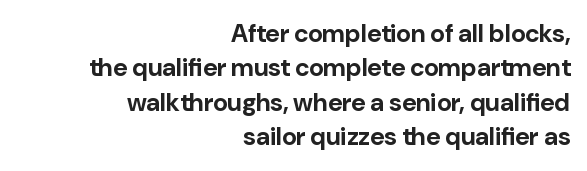
{"italic": "no", "bold": "yes", "underline": "no", "align": "right", "line_spacing": "normal", "line_spacing_ratio": 1.38, "letter_spacing": "normal", "letter_spacing_em": 0.0, "glyph_px": 25}
